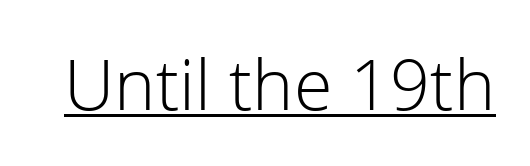
Q: Is the text bold? A: No.
Q: Is the text italic (slanted)? A: No, it is upright.
Q: Is the typeface a serif or a sans-serif typeface? A: Sans-serif.
Q: Is the text underlined? A: Yes.
Q: Is the spacing between letters normal or unusually wide? A: Normal.
Q: Width (condensed, normal, or wide)? A: Normal.
Q: Stroke contrast? A: Low.
Q: x-height? A: Medium.
Q: Monospaced? A: No.
